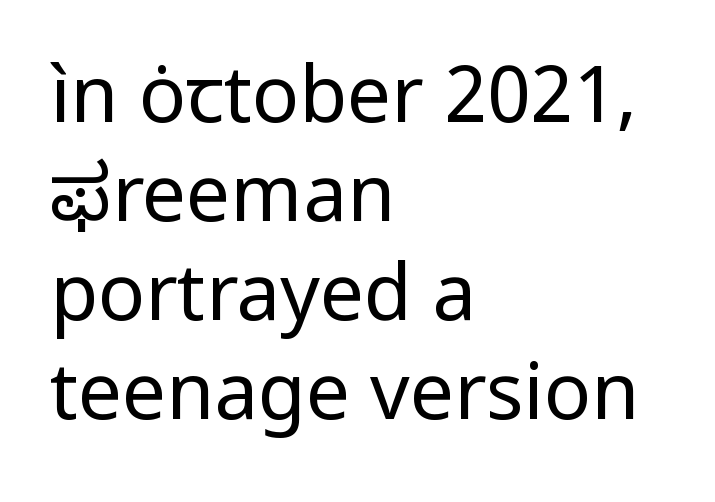
Does extra space separate the letters? No, they use regular spacing. The lines are quadded left. Leading: standard. The font sits on the lighter half of the weight spectrum, regular included.
